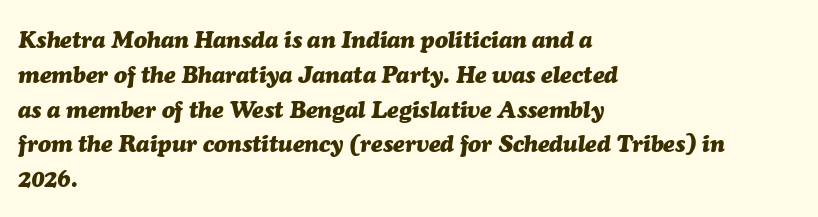
Each glyph is drawn with heavy, bold strokes. Nobody drew a line under any word here. The passage shown has conventional tracking throughout. Does the leading feel generous? No, just average. The lettering tilts uniformly, giving the passage an italic look. The passage is arranged the way most books set body copy — flush left.
